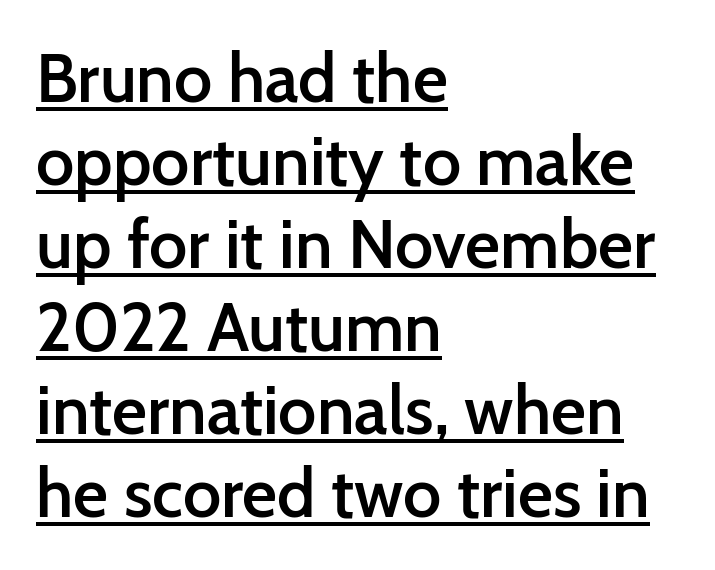
The image shows 68 px semibold sans-serif type, upright; set left-aligned, line spacing 1.22x, normal letter spacing, underlined; low stroke contrast and a medium x-height.
